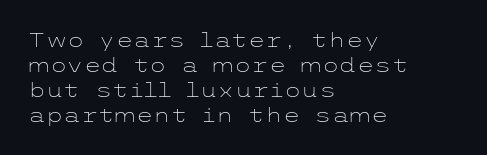
The image shows 20 px text type, upright; set left-aligned, normal line spacing (1.25x), normal letter spacing, not underlined.
